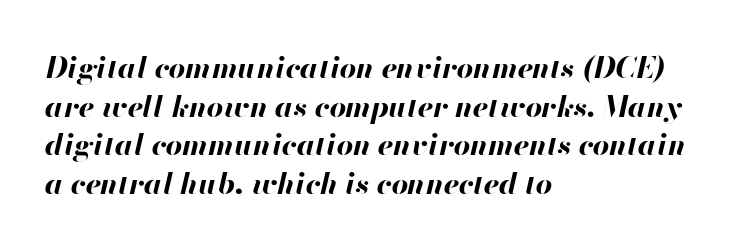
Q: Is the text bold? A: Yes.
Q: Is the text italic (slanted)? A: Yes, it leans right by about 13 degrees.
Q: Is the text underlined? A: No.
Q: How is the paragraph aligned? A: Left-aligned.
Q: Is the spacing between letters normal or unusually wide? A: Normal.
Q: Is the spacing between lines tight, normal or loose? A: Normal.
Q: Width (condensed, normal, or wide)? A: Normal.
Q: Stroke contrast? A: High.
Q: x-height? A: Small.
Q: Monospaced? A: No.
